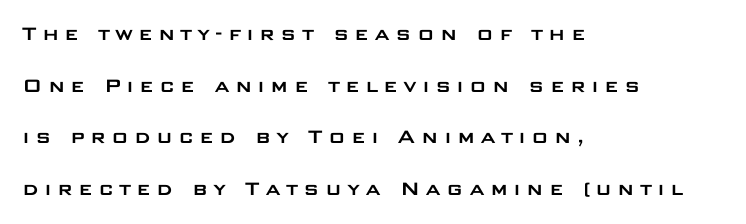
The image shows 23 px text type, upright; set left-aligned, loose line spacing (2.25x), unusually wide letter spacing (+0.22 em), not underlined.
